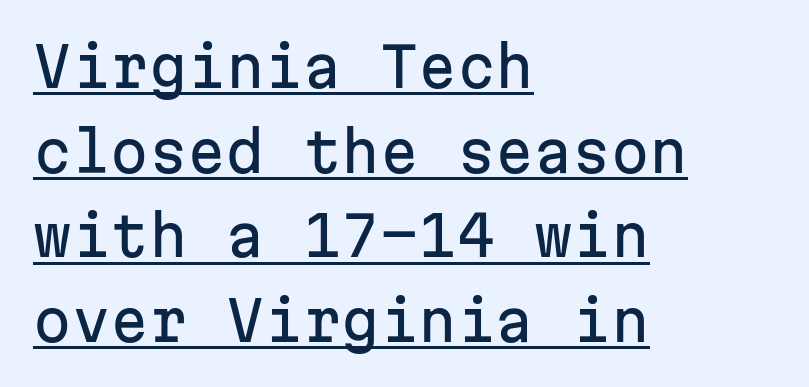
Q: Is the text italic (slanted)? A: No, it is upright.
Q: Is the typeface a serif or a sans-serif typeface? A: Sans-serif.
Q: Is the text underlined? A: Yes.
Q: How is the paragraph aligned? A: Left-aligned.
Q: Is the spacing between letters normal or unusually wide? A: Normal.
Q: Is the spacing between lines tight, normal or loose? A: Normal.
Q: Width (condensed, normal, or wide)? A: Normal.
Q: Stroke contrast? A: Low.
Q: x-height? A: Medium.
Q: Monospaced? A: Yes.
